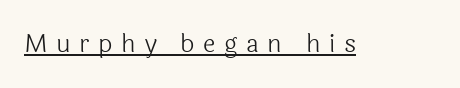
The typesetter has applied underlining to the passage shown. Weight class: somewhere from thin through regular. Posture: upright roman. This rendering widens character spacing well past its baseline value.
